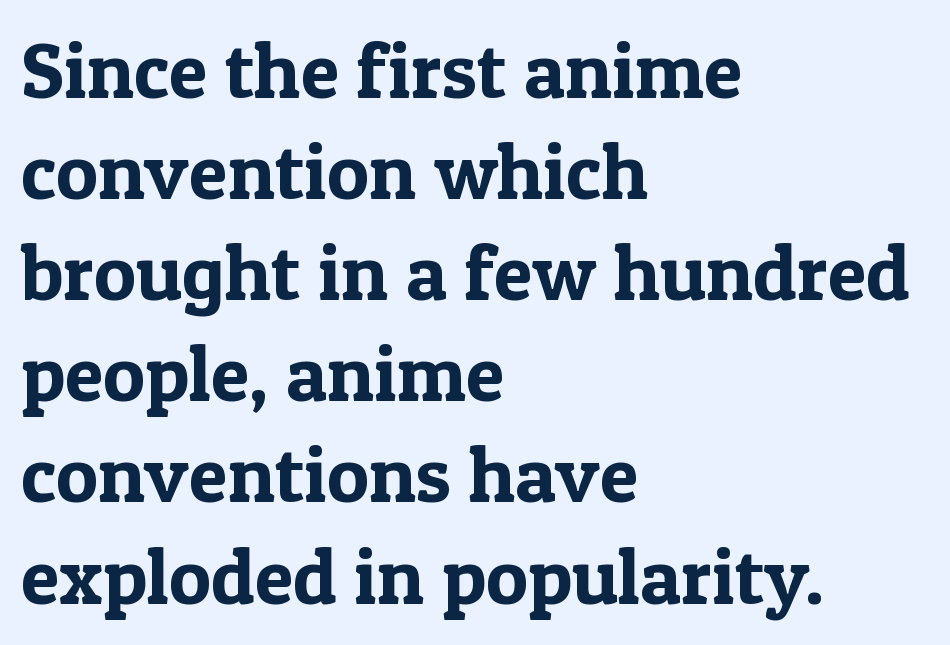
{"serif": "yes", "italic": "no", "width": "normal", "x_height": "medium", "monospaced": "no", "underline": "no", "align": "left", "line_spacing": "normal", "line_spacing_ratio": 1.28, "letter_spacing": "normal", "letter_spacing_em": 0.0, "glyph_px": 79}
